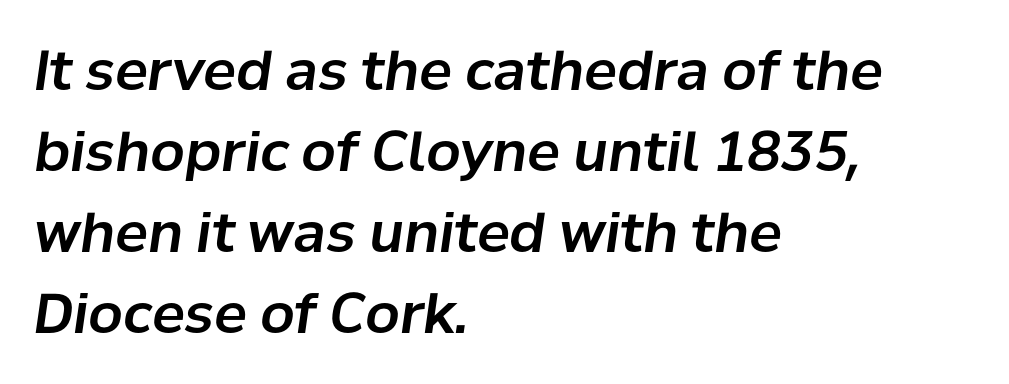
Does the leading feel generous? No, just average. Think of a printed novel: that variable character pitch is what you see here. Glyph-to-glyph distance matches everyday printed text. Glance below the letters and you will spot only blank space.
